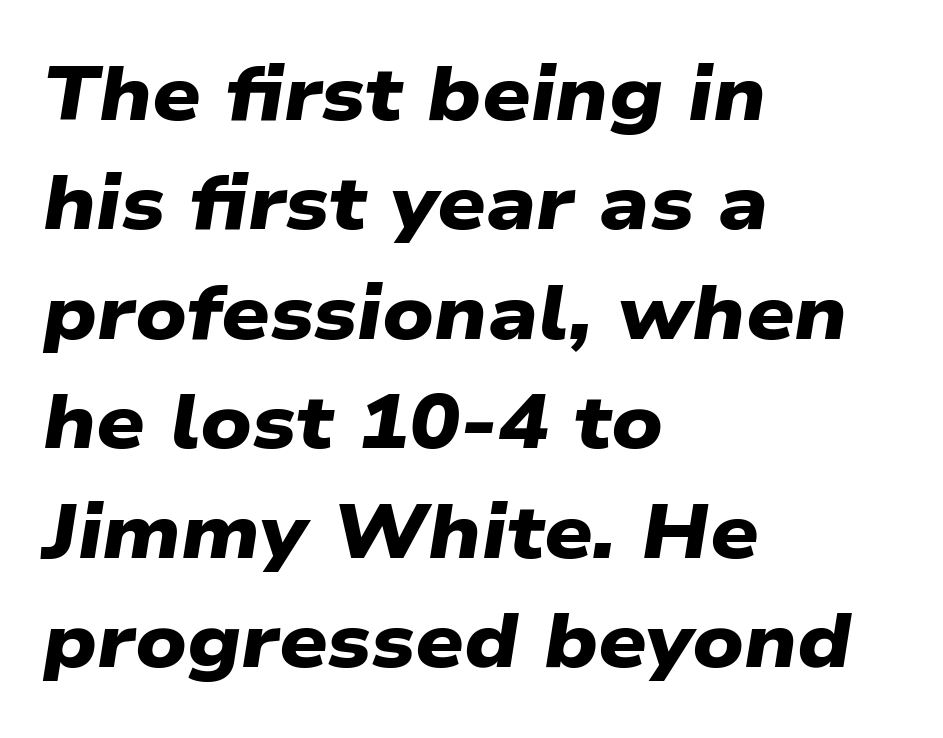
Tracking value appears to be zero — textbook default spacing. Is there much room between lines? A standard amount, neither cramped nor airy. I'd describe the lettering as bold — thick and assertive. The setting favours the left margin, as ordinary paragraphs usually do. The space directly below the letters is spotless.
